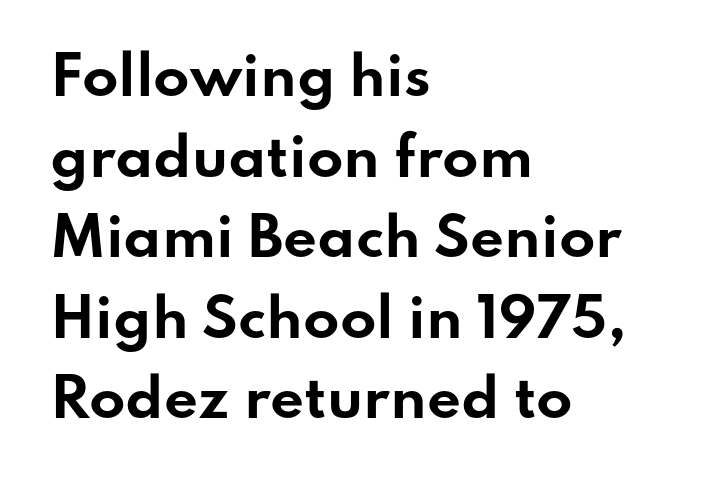
{"serif": "no", "italic": "no", "bold": "yes", "weight": "bold", "width": "wide", "stroke_contrast": "low", "x_height": "small", "monospaced": "no", "underline": "no", "align": "left", "line_spacing": "normal", "line_spacing_ratio": 1.52, "letter_spacing": "normal", "letter_spacing_em": 0.0, "glyph_px": 53}
